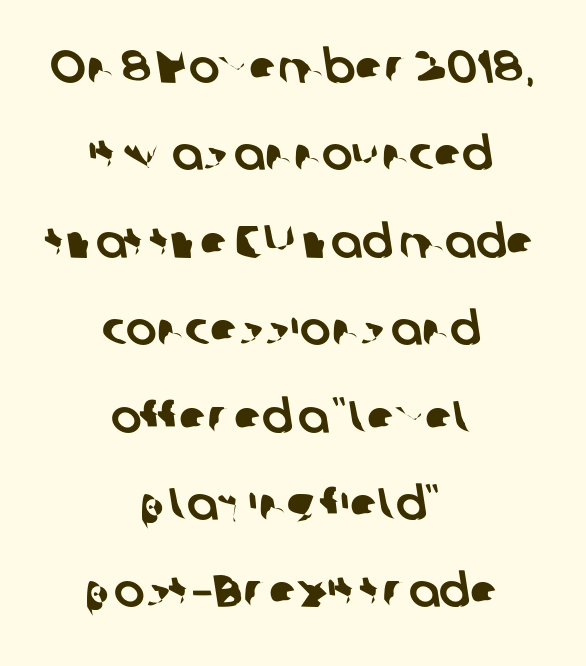
The image shows 46 px sans-serif type; set centered, loose line spacing (1.9x), normal letter spacing, not underlined; low stroke contrast and a medium x-height.
